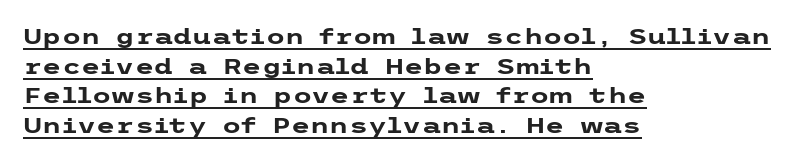
Q: Is the text bold? A: Yes.
Q: Is the text italic (slanted)? A: No, it is upright.
Q: Is the text underlined? A: Yes.
Q: How is the paragraph aligned? A: Left-aligned.
Q: Is the spacing between letters normal or unusually wide? A: Normal.
Q: Is the spacing between lines tight, normal or loose? A: Normal.
